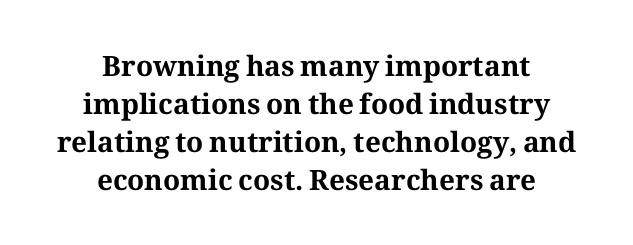
{"serif": "yes", "italic": "no", "bold": "yes", "weight": "bold", "width": "normal", "stroke_contrast": "medium", "x_height": "medium", "monospaced": "no", "underline": "no", "align": "center", "line_spacing": "normal", "line_spacing_ratio": 1.36, "letter_spacing": "normal", "letter_spacing_em": 0.0, "glyph_px": 28}
